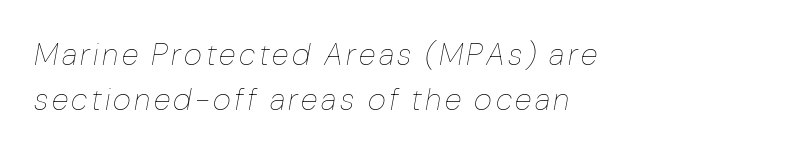
{"italic": "yes", "lean": "right", "slant_degrees": 10, "bold": "no", "weight": "thin", "width": "normal", "stroke_contrast": "low", "x_height": "medium", "monospaced": "no", "underline": "no", "align": "left", "line_spacing": "normal", "line_spacing_ratio": 1.46, "glyph_px": 31}
